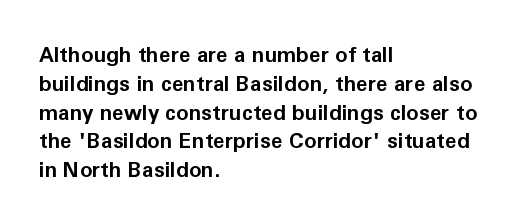
Leftover space on each line is placed entirely after the last word. The baseline area is clear. Tracking value appears to be zero — textbook default spacing. Is the type bold? Yes — the strokes are clearly thick and heavy.
